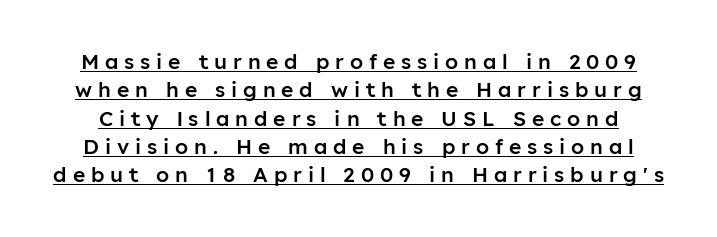
Compared with typical paragraphs, the rows here are spaced about the same. The sample has been set in demibold, a notch under bold. This sample carries an underscore along the baseline area. Characters remain perfectly vertical along every line. Each word looks stretched out because of the extra space between its letters.
